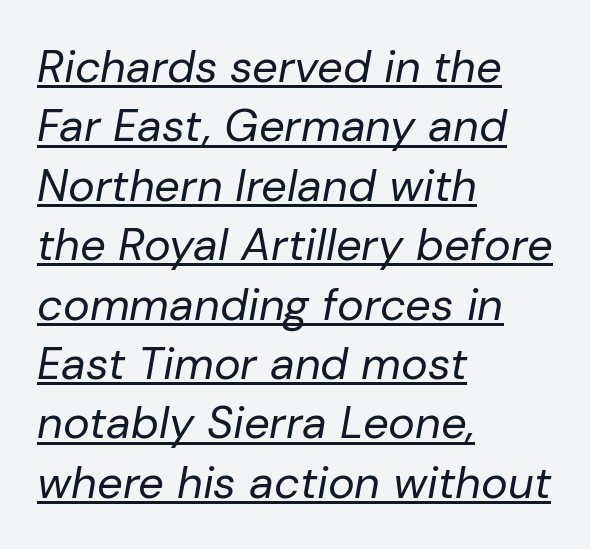
Q: Is the text bold? A: No.
Q: Is the text italic (slanted)? A: Yes, it leans right by about 10 degrees.
Q: Is the text underlined? A: Yes.
Q: How is the paragraph aligned? A: Left-aligned.
Q: Is the spacing between letters normal or unusually wide? A: Normal.
Q: Is the spacing between lines tight, normal or loose? A: Normal.
Q: Width (condensed, normal, or wide)? A: Normal.
Q: Stroke contrast? A: Low.
Q: x-height? A: Medium.
Q: Monospaced? A: No.
